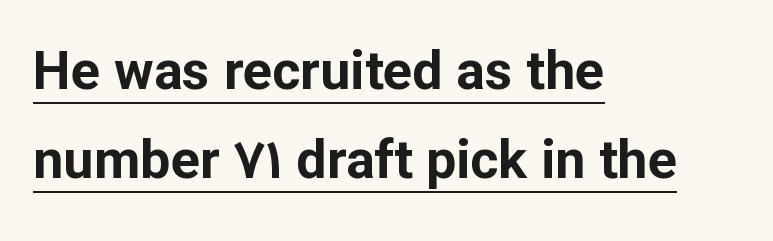
Q: Is the text bold? A: Yes.
Q: Is the text italic (slanted)? A: No, it is upright.
Q: Is the typeface a serif or a sans-serif typeface? A: Sans-serif.
Q: Is the text underlined? A: Yes.
Q: How is the paragraph aligned? A: Left-aligned.
Q: Is the spacing between letters normal or unusually wide? A: Normal.
Q: Is the spacing between lines tight, normal or loose? A: Normal.
Q: Width (condensed, normal, or wide)? A: Normal.
Q: Stroke contrast? A: Low.
Q: x-height? A: Medium.
Q: Monospaced? A: No.
